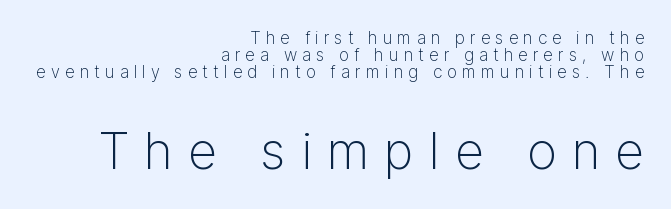
{"serif": "no", "italic": "no", "bold": "no", "weight": "light", "width": "normal", "stroke_contrast": "low", "x_height": "medium", "monospaced": "no", "underline": "no", "align": "right", "line_spacing": "tight", "line_spacing_ratio": 1.0, "letter_spacing": "wide", "letter_spacing_em": 0.3, "larger_block": "second", "size_ratio": 3.0, "glyph_px": 51}
